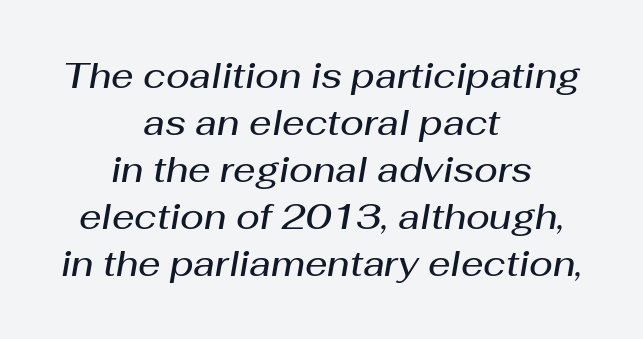
In terms of letterspacing, this is plain default setting. Every letter is mildly thick-stroked: semibold rather than bold. Is the type slanted? Yes — the strokes lean at a clear angle. The letters advance in unequal steps, a hallmark of proportional type.
